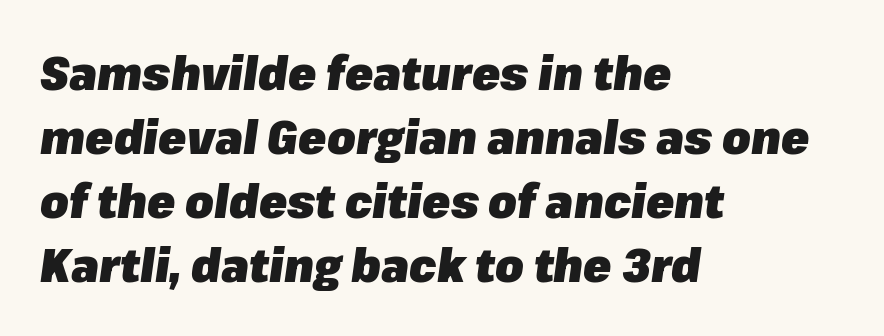
Q: Is the text bold? A: Yes.
Q: Is the text italic (slanted)? A: Yes, it leans right by about 8 degrees.
Q: Is the text underlined? A: No.
Q: How is the paragraph aligned? A: Left-aligned.
Q: Is the spacing between letters normal or unusually wide? A: Normal.
Q: Is the spacing between lines tight, normal or loose? A: Normal.
Q: Width (condensed, normal, or wide)? A: Normal.
Q: Stroke contrast? A: Low.
Q: x-height? A: Medium.
Q: Monospaced? A: No.
